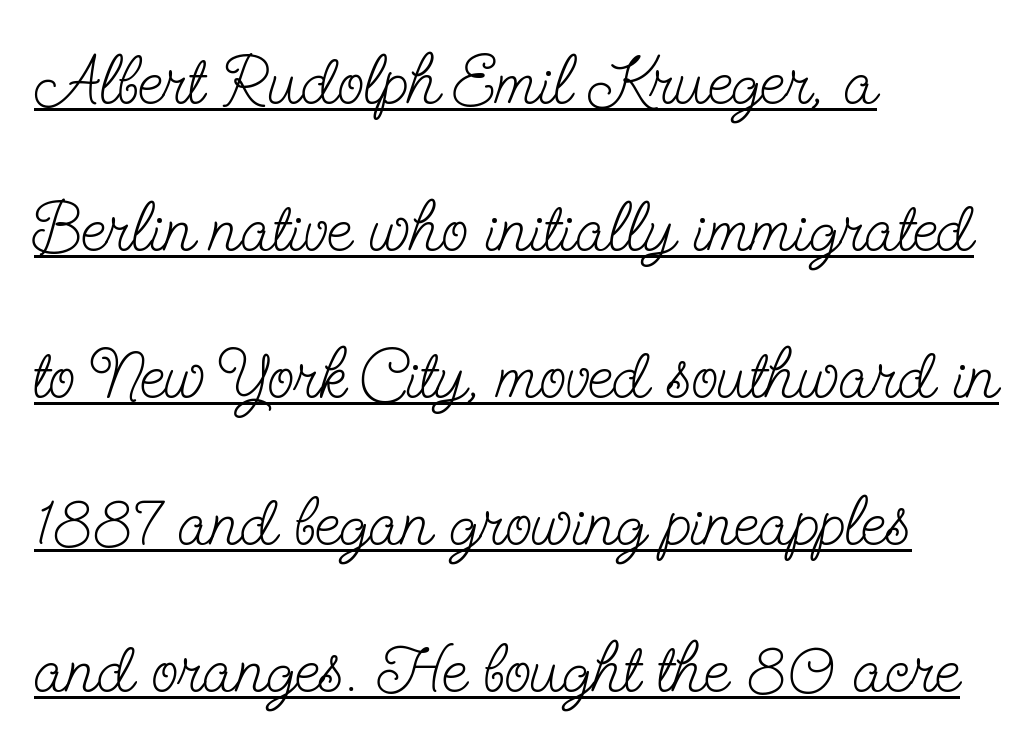
Characters follow at the spacing the type designer built in. This reads as an unemphasized weight, regular at the heaviest. The passage shown is underscored from start to finish. Think of a printed novel: that variable character pitch is what you see here.
